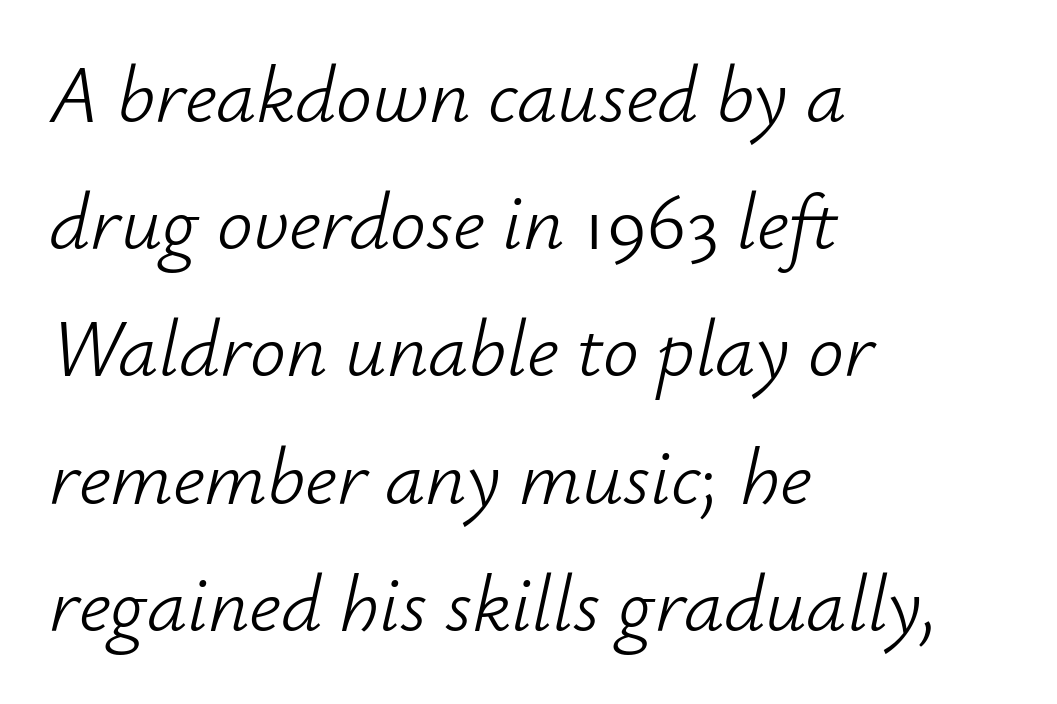
{"italic": "yes", "lean": "right", "slant_degrees": 12, "bold": "no", "weight": "light", "width": "normal", "stroke_contrast": "low", "x_height": "small", "monospaced": "no", "underline": "no", "align": "left", "line_spacing": "normal", "line_spacing_ratio": 1.59, "letter_spacing": "normal", "letter_spacing_em": 0.0, "glyph_px": 80}
